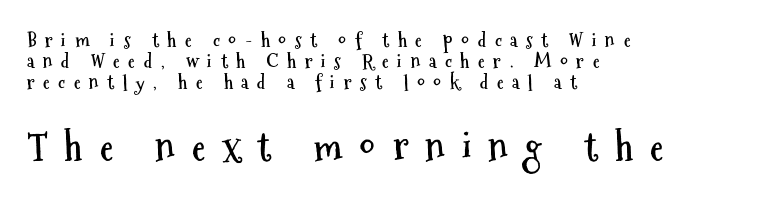
The image shows 38 px semibold, condensed sans-serif type, upright; set left-aligned, tight line spacing (1.1x), unusually wide letter spacing (+0.45 em), not underlined; the second (bottom) block is 2.0x larger; medium stroke contrast and a medium x-height.
